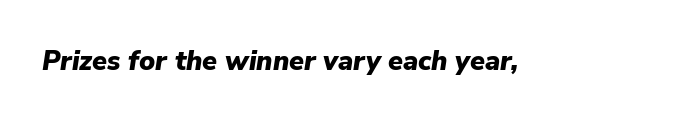
Q: Is the text bold? A: Yes.
Q: Is the text italic (slanted)? A: Yes, it leans right by about 9 degrees.
Q: Is the text underlined? A: No.
Q: Is the spacing between letters normal or unusually wide? A: Normal.
